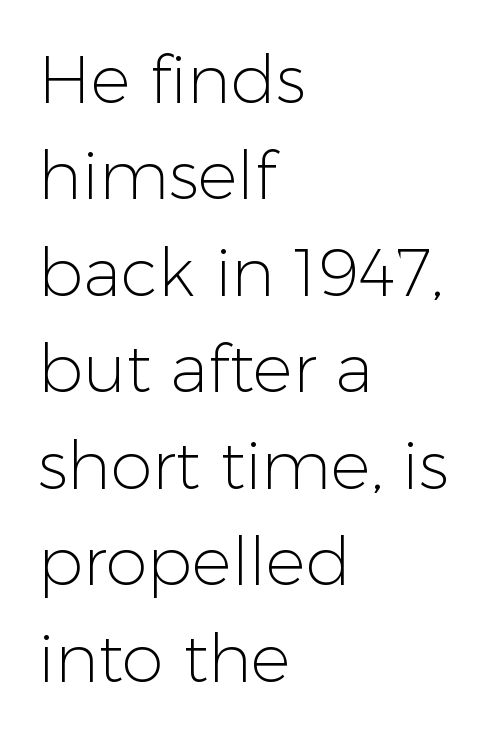
Letters rest on an invisible, unmarked baseline. Posture: vertical. Summary of weight: not heavy and not bold. Here the designer chose a conventional face with non-uniform glyph widths.
